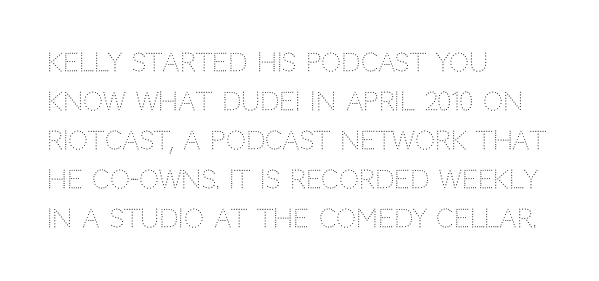
The space between consecutive lines is moderate. In terms of letterspacing, this is plain default setting. This rendering features lettering with no underline. Is the stroke heavy? The answer is a plain regular-or-lighter.
